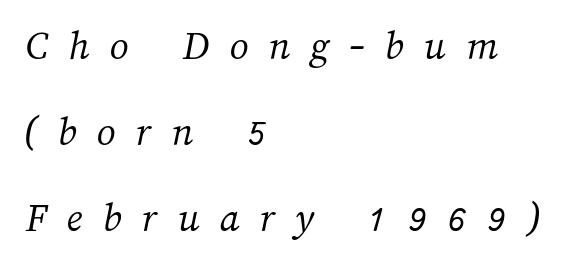
Here the designer chose a conventional face with non-uniform glyph widths. Weight: in the light-to-regular range. The text block is weighted toward the left margin, trailing off unevenly rightward. Leading: increased. There is plenty of visible air inserted between adjacent glyphs.
